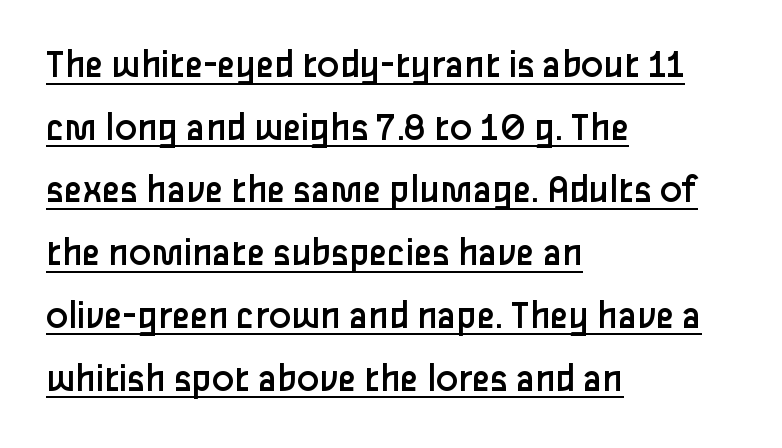
{"serif": "no", "italic": "no", "bold": "no", "weight": "regular", "width": "normal", "stroke_contrast": "low", "x_height": "medium", "monospaced": "no", "underline": "yes", "align": "left", "line_spacing": "normal", "line_spacing_ratio": 1.53, "letter_spacing": "normal", "letter_spacing_em": 0.0, "glyph_px": 41}
